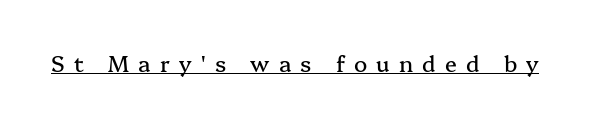
The image shows 22 px text type, upright; set unusually wide letter spacing (+0.42 em), underlined.
